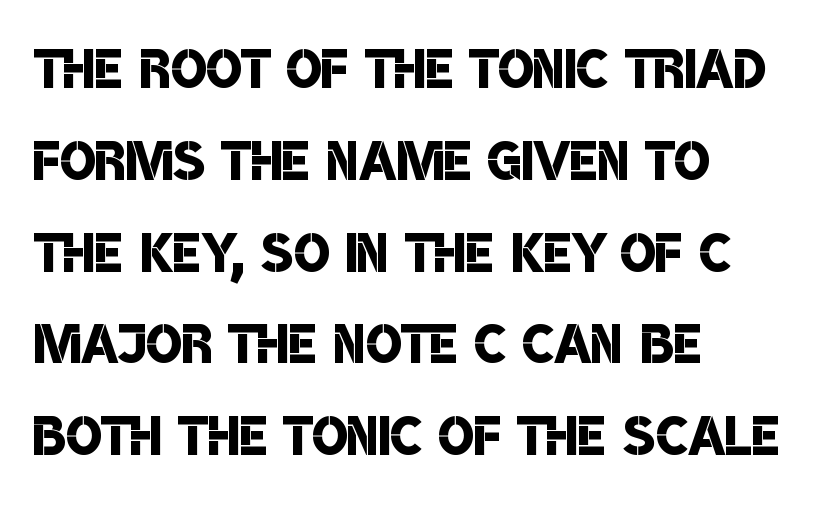
The image shows 74 px semibold, condensed sans-serif type; set left-aligned, line spacing 1.24x, normal letter spacing, not underlined; low stroke contrast and a large x-height.
